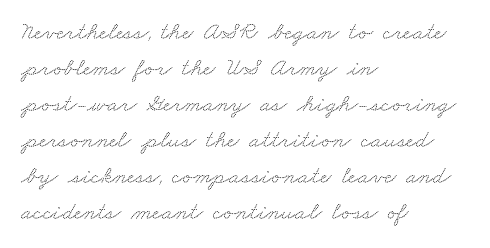
Q: Is the text underlined? A: No.
Q: How is the paragraph aligned? A: Left-aligned.
Q: Is the spacing between letters normal or unusually wide? A: Normal.
Q: Is the spacing between lines tight, normal or loose? A: Normal.
